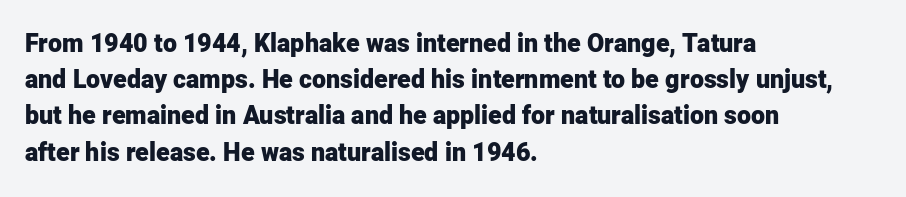
{"italic": "no", "bold": "yes", "underline": "no", "align": "left", "line_spacing": "normal", "line_spacing_ratio": 1.45, "letter_spacing": "normal", "letter_spacing_em": 0.0, "glyph_px": 25}
